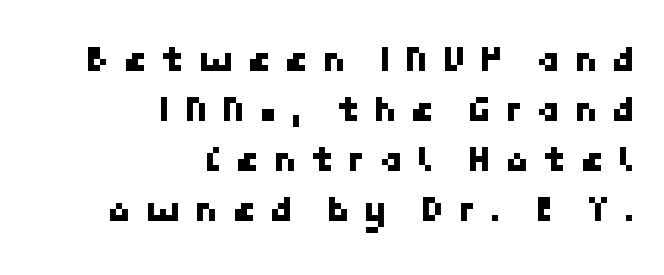
The tracking reads as deliberately expanded to a designer's eye. This sample uses a sans-serif face. The typesetter chose a ragged-left arrangement here. Rule under the text: the space is simply empty. Vertically, the passage feels balanced, rows spaced as you'd expect.
